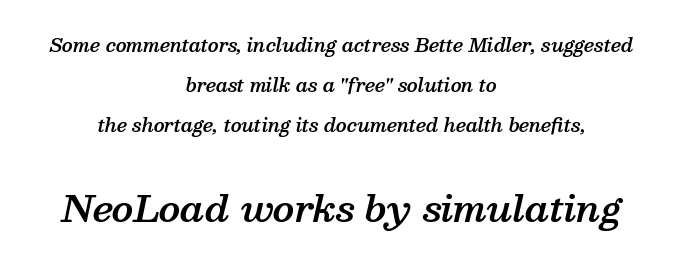
Bigger letters appear in the bottom chunk; the top chunk is reduced. Glance below the letters and you will spot only blank space. Each glyph is drawn with semibold strokes, heavier than normal yet not fully bold. Is the type slanted? Yes — the strokes lean at a clear angle.
